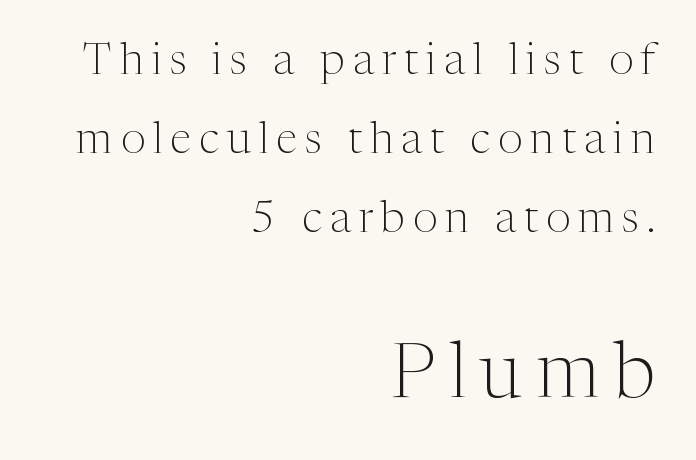
The image shows 77 px light serif type, upright; set right-aligned, line spacing 1.8x, not underlined; the second (bottom) block is 1.75x larger; medium stroke contrast and a medium x-height.
